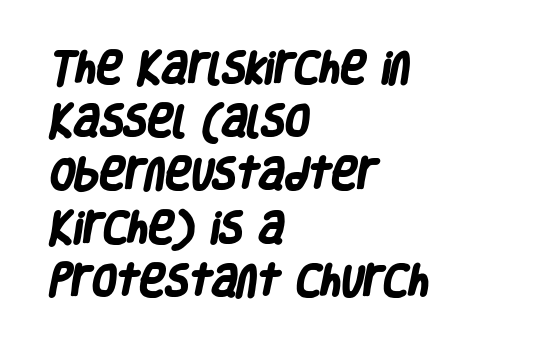
The image shows 35 px heavy, condensed sans-serif type; set left-aligned, normal line spacing (1.52x), normal letter spacing, not underlined; low stroke contrast and a large x-height.
